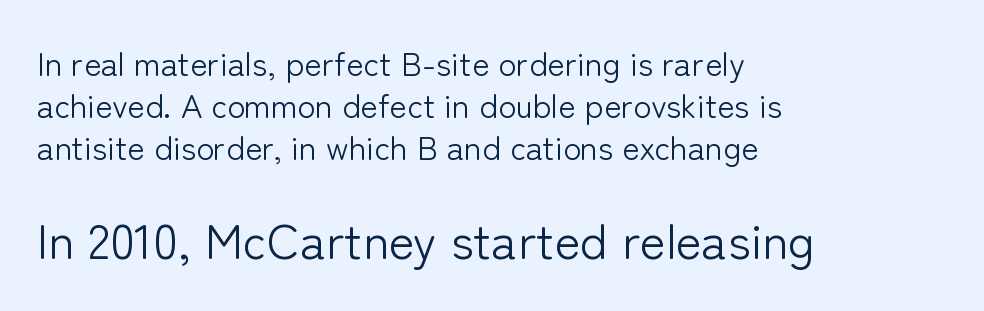
The image shows 49 px light sans-serif type, upright; set left-aligned, normal line spacing (1.27x), normal letter spacing, not underlined; the second (bottom) block is 1.48x larger; low stroke contrast and a medium x-height.
